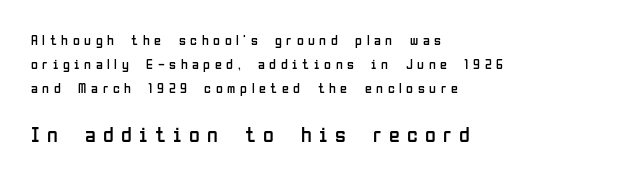
Has an underline been added? It has not. Do the letters lean? They stand straight. Reading top to bottom, the characters get bigger at the block break. How are the letters spaced? Widely, with obvious added tracking.
